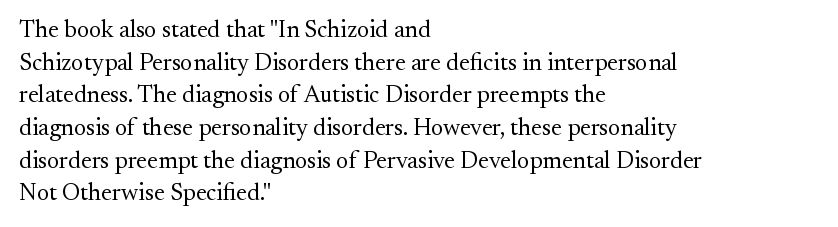
Q: Is the text bold? A: No.
Q: Is the text italic (slanted)? A: No, it is upright.
Q: Is the text underlined? A: No.
Q: How is the paragraph aligned? A: Left-aligned.
Q: Is the spacing between letters normal or unusually wide? A: Normal.
Q: Is the spacing between lines tight, normal or loose? A: Normal.
